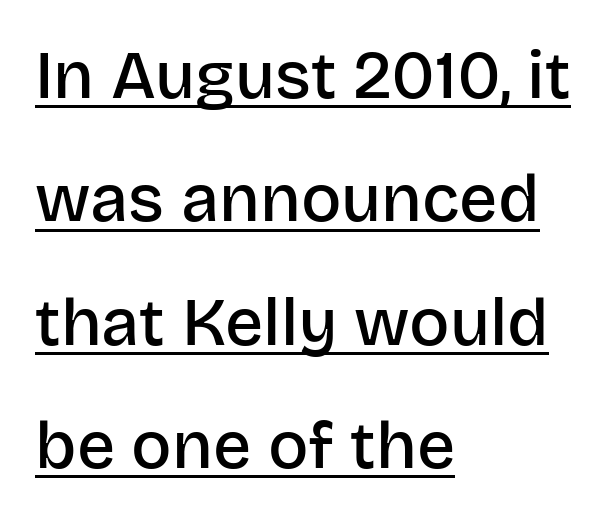
How are the letters spaced? Ordinarily, with no added tracking. The rag falls on the right side of this text block. The font family rendered here belongs to the sans-serif group. A typographer would call this underscored text.
